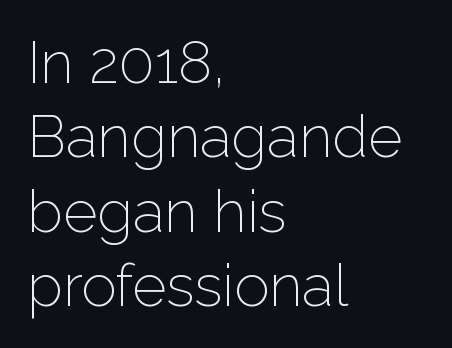
Q: Is the text bold? A: No.
Q: Is the text italic (slanted)? A: No, it is upright.
Q: Is the typeface a serif or a sans-serif typeface? A: Sans-serif.
Q: Is the text underlined? A: No.
Q: How is the paragraph aligned? A: Left-aligned.
Q: Is the spacing between letters normal or unusually wide? A: Normal.
Q: Is the spacing between lines tight, normal or loose? A: Normal.
Q: Width (condensed, normal, or wide)? A: Normal.
Q: Stroke contrast? A: Low.
Q: x-height? A: Medium.
Q: Monospaced? A: No.
